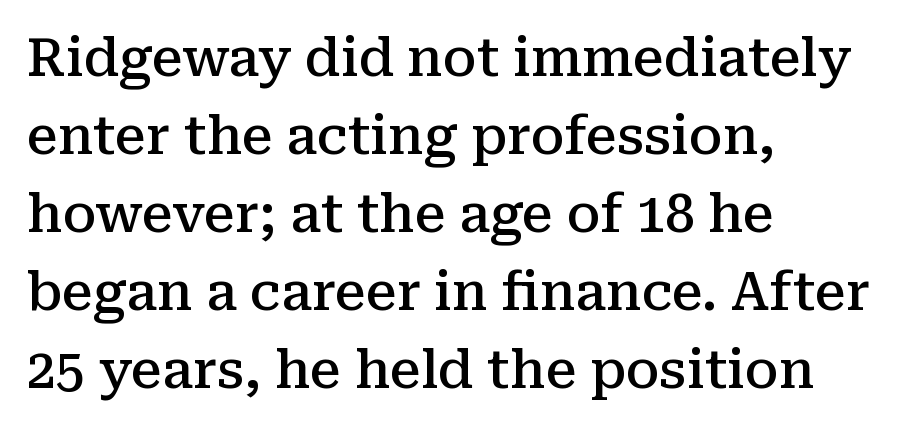
Q: Is the text bold? A: Semi-bold.
Q: Is the text italic (slanted)? A: No, it is upright.
Q: Is the typeface a serif or a sans-serif typeface? A: Serif.
Q: Is the text underlined? A: No.
Q: How is the paragraph aligned? A: Left-aligned.
Q: Is the spacing between letters normal or unusually wide? A: Normal.
Q: Is the spacing between lines tight, normal or loose? A: Normal.
Q: Width (condensed, normal, or wide)? A: Normal.
Q: Stroke contrast? A: Medium.
Q: x-height? A: Medium.
Q: Monospaced? A: No.
